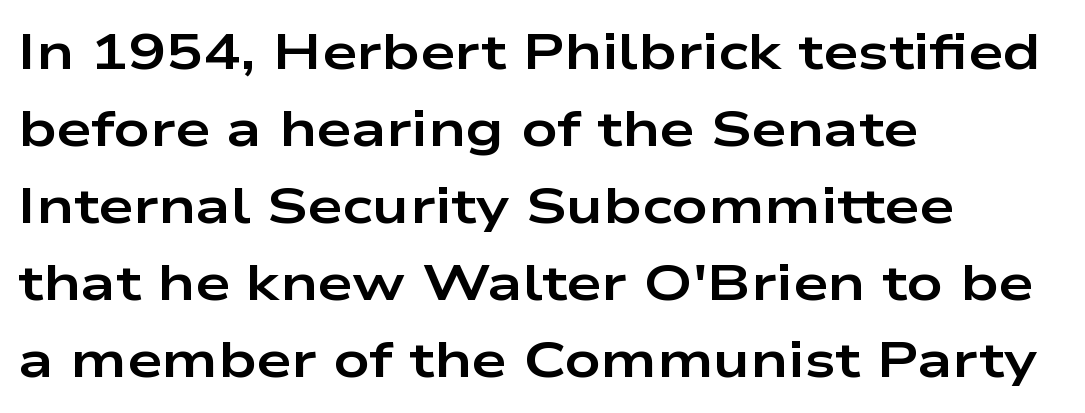
The image shows 50 px bold, wide sans-serif type, upright; set left-aligned, normal line spacing (1.54x), normal letter spacing, not underlined; low stroke contrast and a medium x-height.
